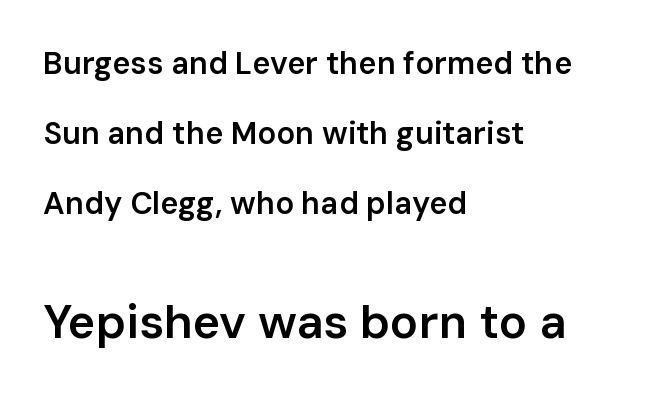
The image shows 47 px semibold sans-serif type, upright; set left-aligned, loose line spacing (2.26x), normal letter spacing, not underlined; the second (bottom) block is 1.52x larger; low stroke contrast and a medium x-height.
